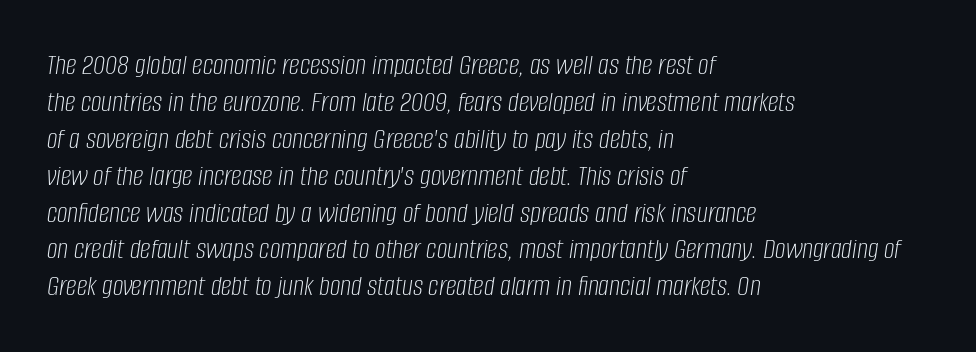
{"italic": "yes", "lean": "right", "slant_degrees": 8, "bold": "no", "weight": "light", "width": "condensed", "stroke_contrast": "low", "x_height": "large", "monospaced": "no", "underline": "no", "align": "left", "line_spacing_ratio": 1.23, "letter_spacing": "normal", "letter_spacing_em": 0.0, "glyph_px": 30}
